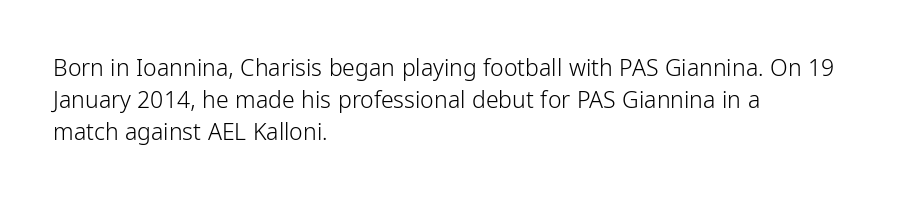
The image shows 23 px text type, upright; set left-aligned, normal line spacing (1.4x), normal letter spacing, not underlined.
